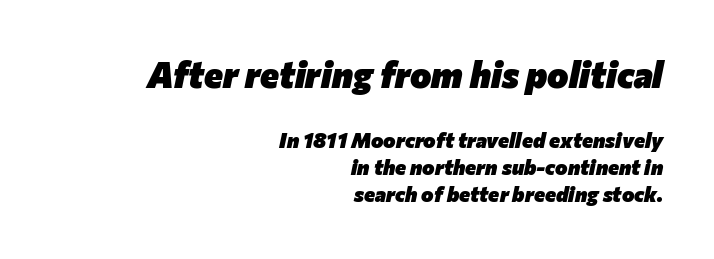
Varying glyph widths throughout — classic text-font behaviour. Words float on clear page, feet unadorned. Observe the ordinary spacing: letters are neighbours, not strangers. All the whitespace from short lines collects on the left.
